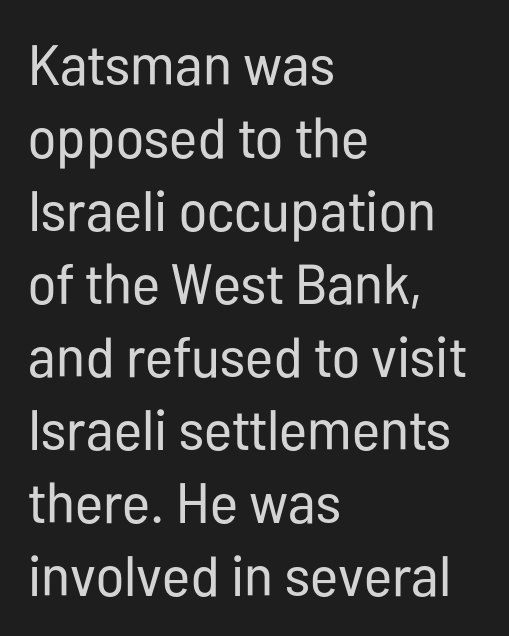
Q: Is the text bold? A: No.
Q: Is the text italic (slanted)? A: No, it is upright.
Q: Is the typeface a serif or a sans-serif typeface? A: Sans-serif.
Q: Is the text underlined? A: No.
Q: How is the paragraph aligned? A: Left-aligned.
Q: Is the spacing between letters normal or unusually wide? A: Normal.
Q: Is the spacing between lines tight, normal or loose? A: Normal.
Q: Width (condensed, normal, or wide)? A: Condensed.
Q: Stroke contrast? A: Low.
Q: x-height? A: Medium.
Q: Monospaced? A: No.
